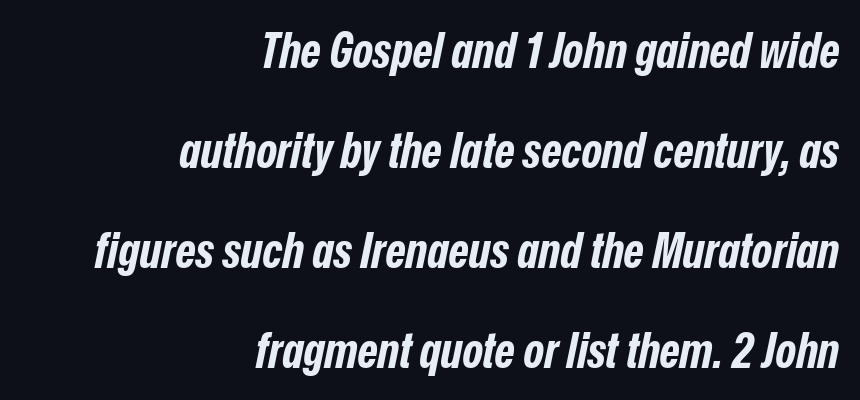
Q: Is the text bold? A: Yes.
Q: Is the text italic (slanted)? A: Yes, it leans right by about 12 degrees.
Q: Is the text underlined? A: No.
Q: How is the paragraph aligned? A: Right-aligned.
Q: Is the spacing between letters normal or unusually wide? A: Normal.
Q: Is the spacing between lines tight, normal or loose? A: Loose.
Q: Width (condensed, normal, or wide)? A: Condensed.
Q: Stroke contrast? A: Low.
Q: x-height? A: Medium.
Q: Monospaced? A: No.
